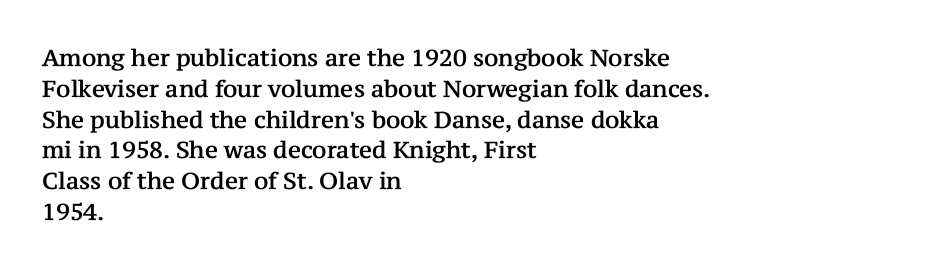
The glyphs are unaccompanied by any horizontal stroke below them. Quick note: not italic, upright. Each word holds together tightly as a unit, with standard inter-letter gaps. The paragraph shown leans on its left margin. Does the leading feel generous? No, just average.
